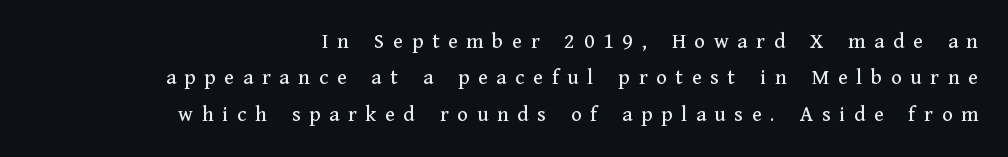
Substantial extra tracking has been applied to these lines. The line-height multiplier appears to be the usual default. The ragged edge is on the left, which tells us the setting is flush right. Designer's note — italics off, roman on.
